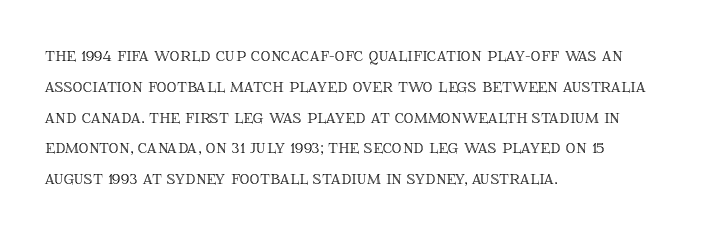
Letter spacing: default. This rendering uses left alignment, leaving the right contour irregular. The axis of the letterforms is exactly vertical. Evenly set lines give the paragraph a standard silhouette.
